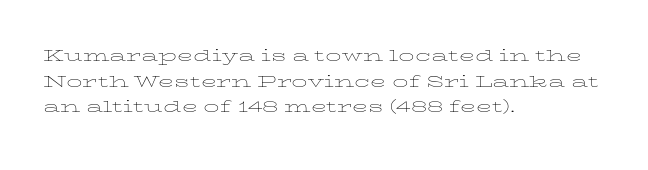
Q: Is the text bold? A: No.
Q: Is the text italic (slanted)? A: No, it is upright.
Q: Is the text underlined? A: No.
Q: How is the paragraph aligned? A: Left-aligned.
Q: Is the spacing between letters normal or unusually wide? A: Normal.
